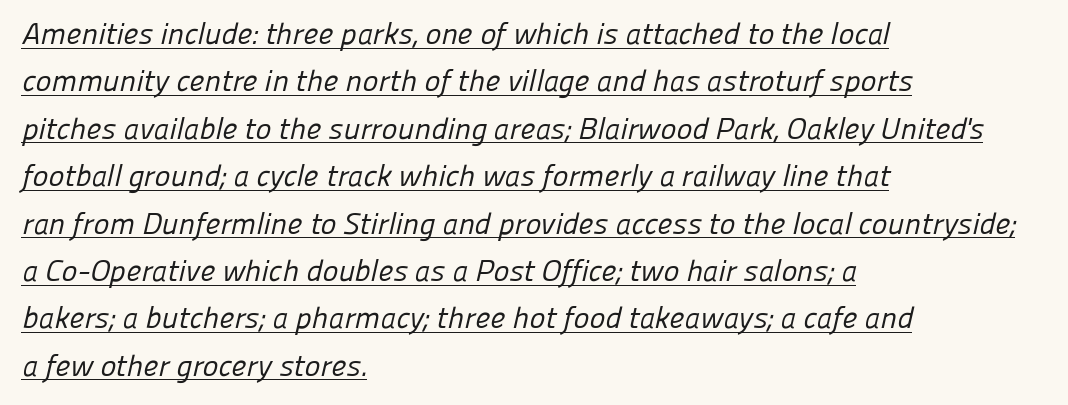
The rows are spaced the way most documents space them. The type is set solid horizontally, with unmodified tracking. Notice how the passage keeps a crisp vertical edge on the left only. No feet cap the strokes, marking this as sans-serif type. These glyphs show unthickened strokes, regular width or finer. Beneath each row of characters lies a ruled line.
